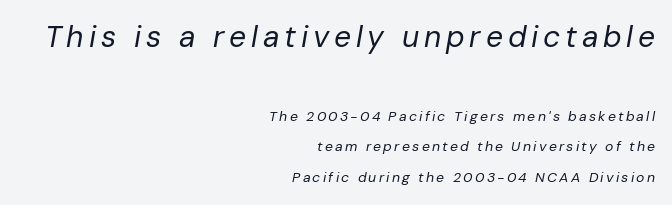
You could fit nearly another row in the gap between these rows. The lines are quadded right. The first block has been scaled up relative to the second. Slant detected: the letters are inclined.
